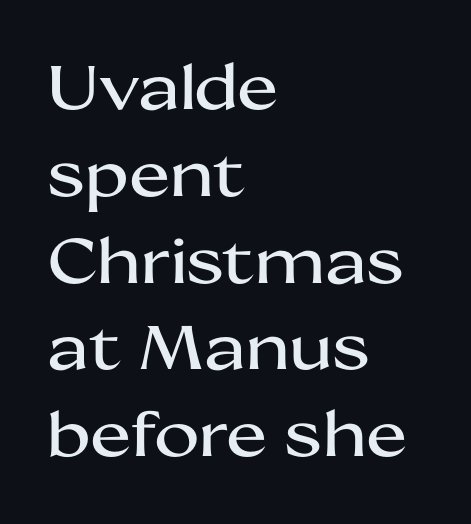
The image shows 62 px wide type, upright; set left-aligned, normal line spacing (1.4x), normal letter spacing, not underlined; medium stroke contrast and a medium x-height.
